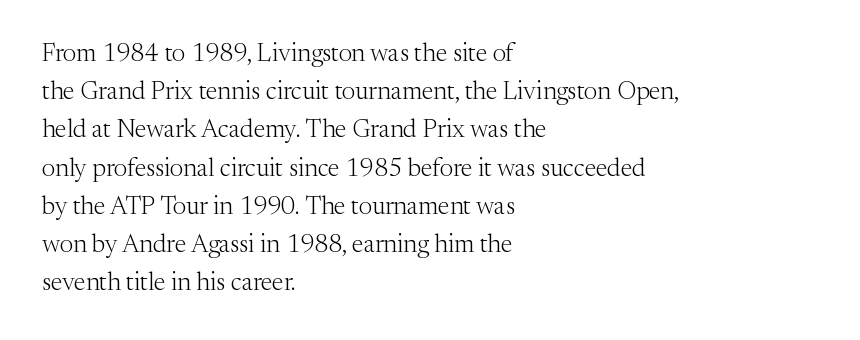
{"italic": "no", "bold": "no", "underline": "no", "align": "left", "line_spacing": "normal", "line_spacing_ratio": 1.53, "letter_spacing": "normal", "letter_spacing_em": 0.0, "glyph_px": 25}
